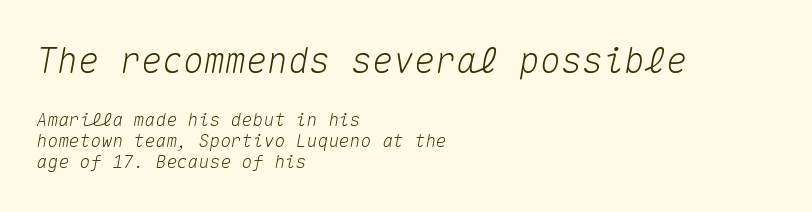
Character size in the leading block exceeds that of the trailing block. Characters follow at the spacing the type designer built in. Is the type slanted? Yes — the strokes lean at a clear angle. Line starts are locked; line ends wander. The baseline area is clear. Here the designer chose a console-style face with uniform glyph widths.
